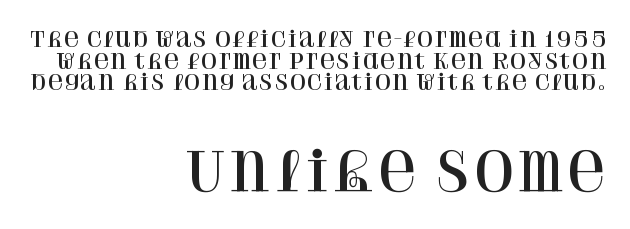
Line ends are locked; line starts wander. A typesetter would call this proportional, since set widths differ per character. The letters in the lower block stand taller than those in the block above. Every character sits straight up, as roman type does. No extra tracking has been applied to these lines.
